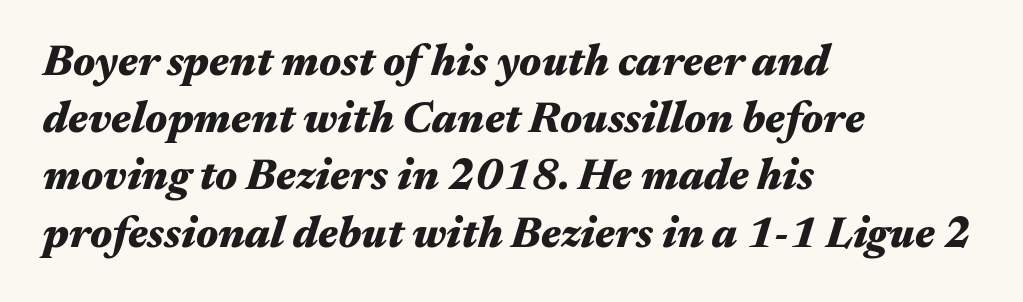
The image shows 43 px heavy, wide type, italic (leaning right); set left-aligned, normal line spacing (1.33x), normal letter spacing, not underlined; medium stroke contrast and a medium x-height.
